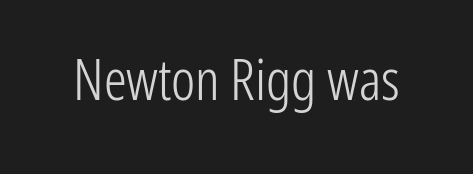
Q: Is the text bold? A: No.
Q: Is the text italic (slanted)? A: No, it is upright.
Q: Is the typeface a serif or a sans-serif typeface? A: Sans-serif.
Q: Is the text underlined? A: No.
Q: Is the spacing between letters normal or unusually wide? A: Normal.
Q: Width (condensed, normal, or wide)? A: Condensed.
Q: Stroke contrast? A: Low.
Q: x-height? A: Medium.
Q: Monospaced? A: No.
